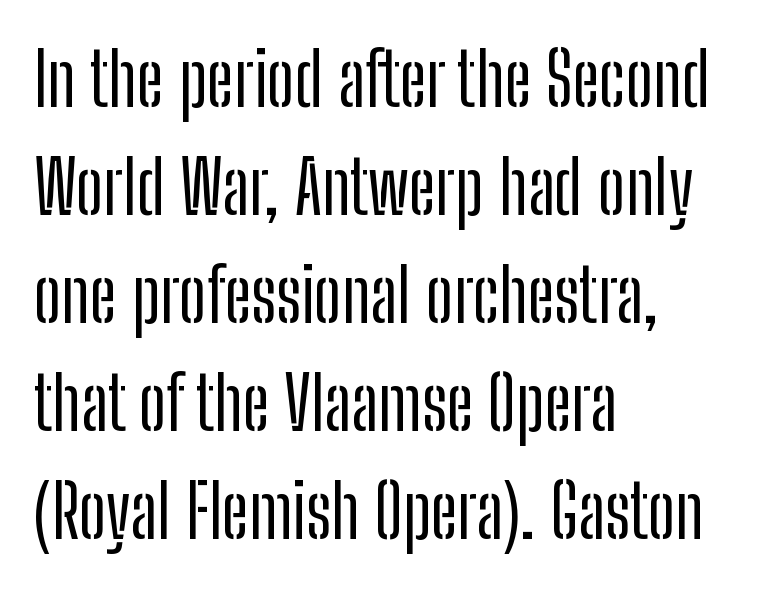
Q: Is the text italic (slanted)? A: No, it is upright.
Q: Is the typeface a serif or a sans-serif typeface? A: Sans-serif.
Q: Is the text underlined? A: No.
Q: How is the paragraph aligned? A: Left-aligned.
Q: Is the spacing between letters normal or unusually wide? A: Normal.
Q: Is the spacing between lines tight, normal or loose? A: Normal.
Q: Width (condensed, normal, or wide)? A: Condensed.
Q: Stroke contrast? A: Low.
Q: x-height? A: Medium.
Q: Monospaced? A: No.
